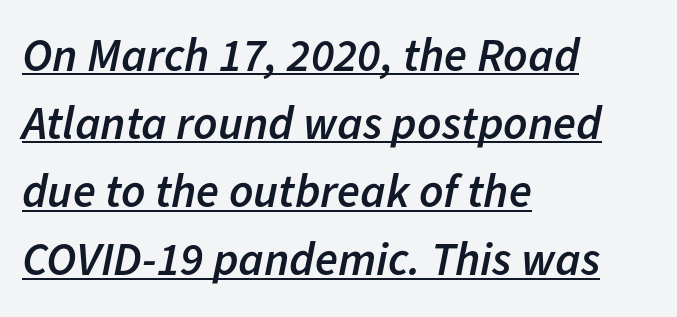
Q: Is the text bold? A: Semi-bold.
Q: Is the text italic (slanted)? A: Yes, it leans right by about 11 degrees.
Q: Is the text underlined? A: Yes.
Q: How is the paragraph aligned? A: Left-aligned.
Q: Is the spacing between letters normal or unusually wide? A: Normal.
Q: Is the spacing between lines tight, normal or loose? A: Normal.
Q: Width (condensed, normal, or wide)? A: Normal.
Q: Stroke contrast? A: Low.
Q: x-height? A: Medium.
Q: Monospaced? A: No.
